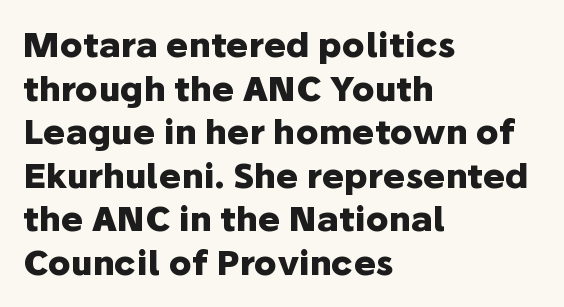
Unlike a traditional serif, this face leaves its strokes unadorned. Visually the block forms a straight wall on the left and a jagged coastline on the right. Caption: standard tracking, unaltered. Successive baselines arrive at the customary interval. Its strokes are broad and dark, the hallmark of bold type.
